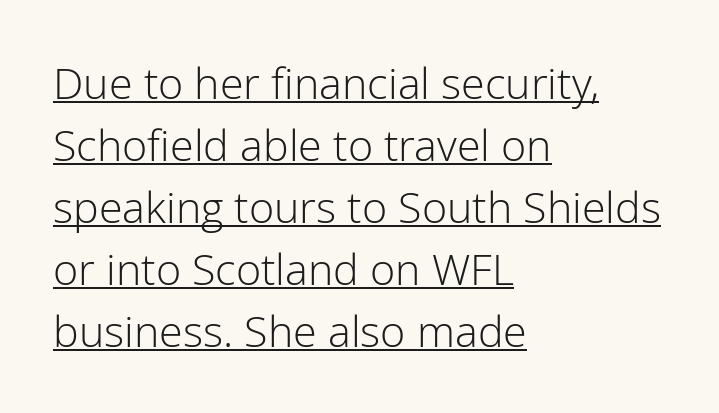
The image shows 43 px light sans-serif type, upright; set left-aligned, normal line spacing (1.44x), normal letter spacing, underlined; low stroke contrast and a medium x-height.
